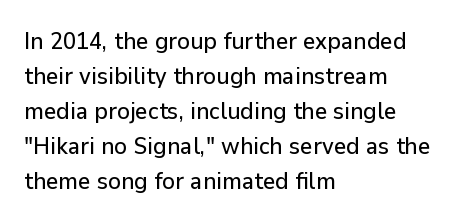
{"italic": "no", "underline": "no", "align": "left", "line_spacing": "normal", "line_spacing_ratio": 1.46, "letter_spacing": "normal", "letter_spacing_em": 0.0, "glyph_px": 24}
